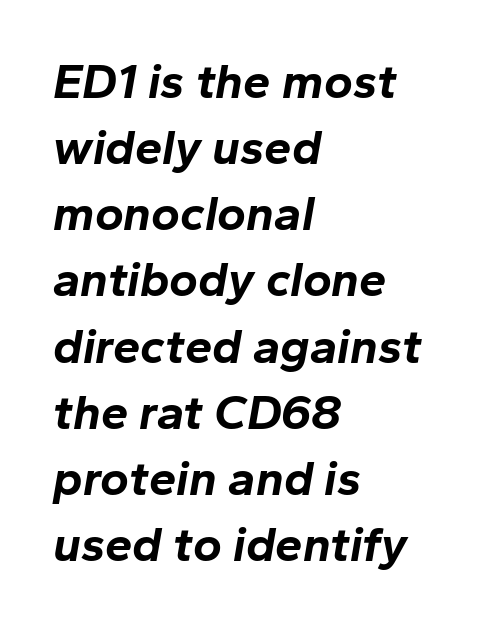
The image shows 49 px bold type, italic (leaning right); set left-aligned, normal line spacing (1.35x), normal letter spacing, not underlined; low stroke contrast and a medium x-height.
